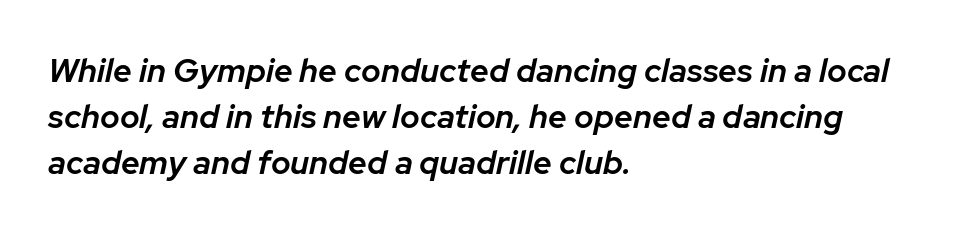
Every letter is mildly thick-stroked: semibold rather than bold. Is there much room between lines? A standard amount, neither cramped nor airy. All the whitespace from short lines collects on the right. In terms of posture, this sample is oblique. Students, note that the glyphs here touch the page at normal intervals. The rendering uses natural spacing where letterforms have individual widths.
